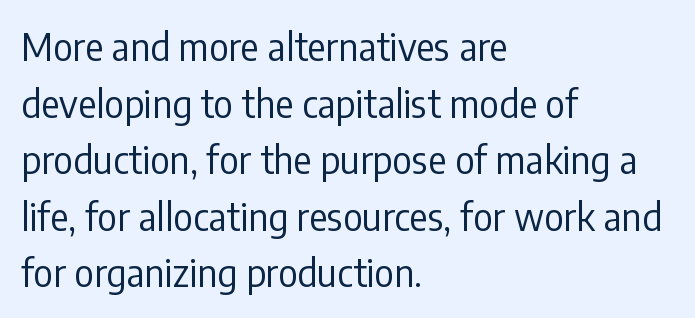
All the whitespace from short lines collects on the right. Unbolded letterforms with no extra heft. What kind of face is this? One without serifs — a sans. A clean baseline with only descenders dipping below it.
